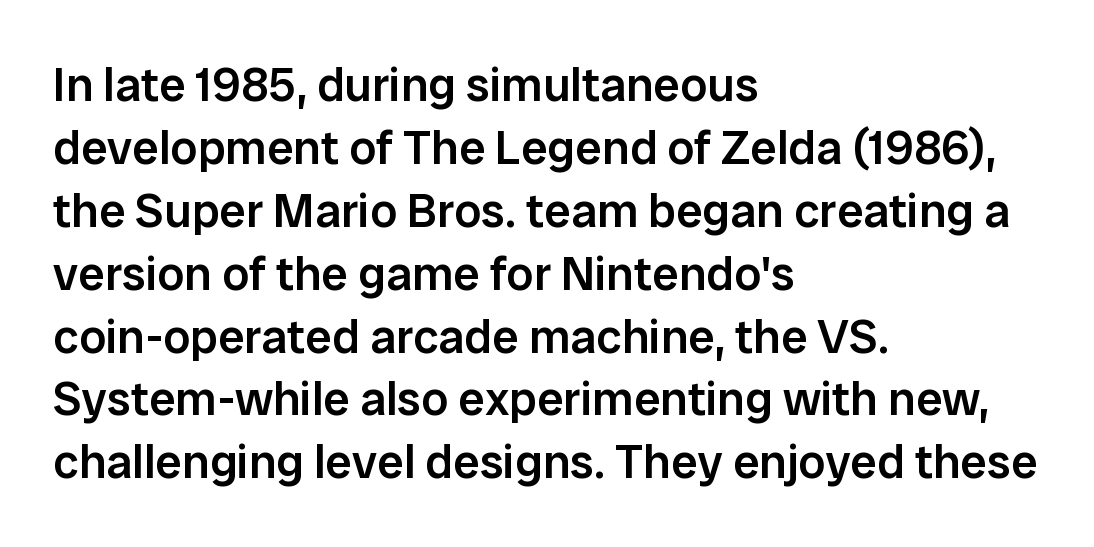
The image shows 48 px semibold sans-serif type, upright; set left-aligned, normal line spacing (1.31x), normal letter spacing, not underlined; low stroke contrast and a medium x-height.
